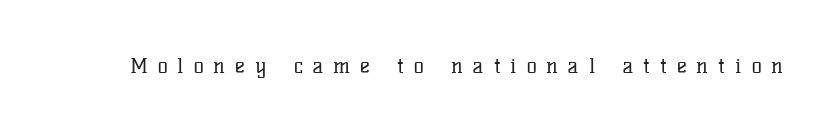
{"italic": "no", "bold": "no", "underline": "no", "letter_spacing": "wide", "letter_spacing_em": 0.48, "glyph_px": 21}
